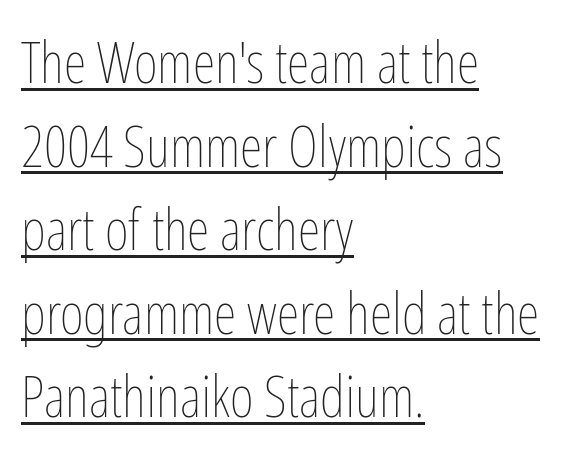
{"italic": "no", "bold": "no", "weight": "thin", "width": "condensed", "stroke_contrast": "low", "x_height": "medium", "monospaced": "no", "underline": "yes", "align": "left", "line_spacing": "normal", "line_spacing_ratio": 1.44, "letter_spacing": "normal", "letter_spacing_em": 0.0, "glyph_px": 58}
